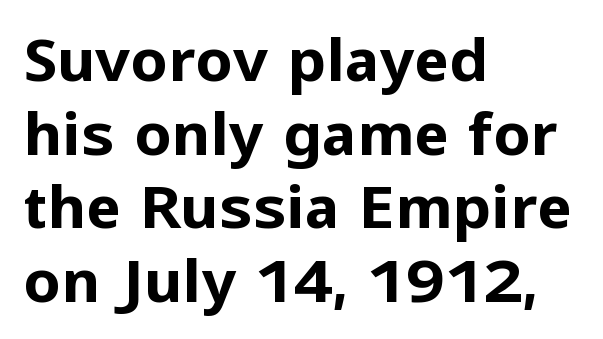
The image shows 59 px bold sans-serif type, upright; set left-aligned, normal line spacing (1.25x), normal letter spacing, not underlined; low stroke contrast and a medium x-height.
